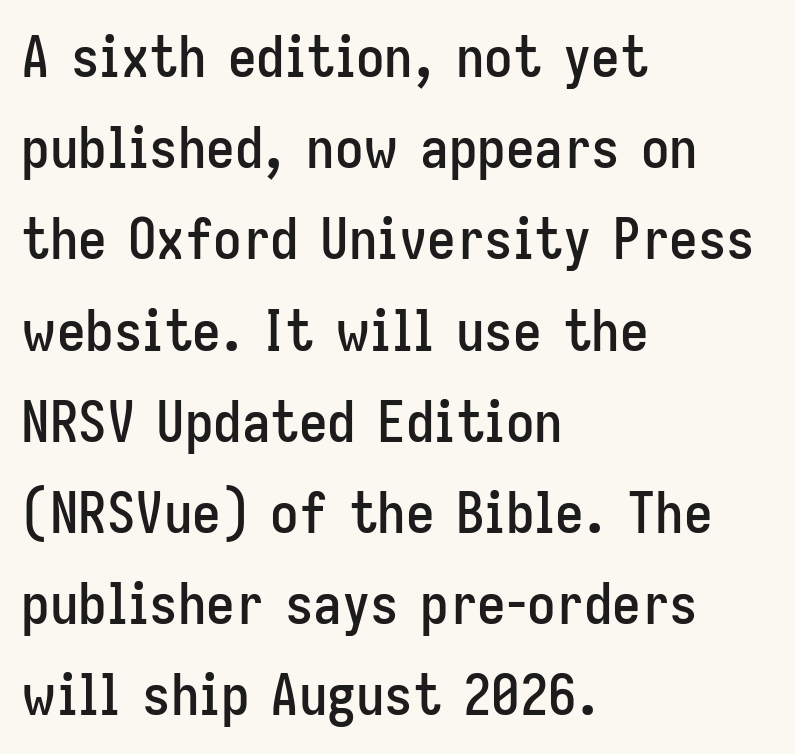
Proportional: the letters do not fall into vertical columns. Grotesque or geometric, the face here clearly has no serifs. Nobody touched the tracking dial on this one. Style check: upright.
